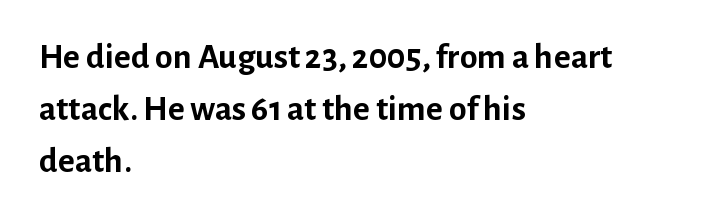
The image shows 36 px semibold sans-serif type, upright; set left-aligned, normal line spacing (1.45x), normal letter spacing, not underlined; low stroke contrast and a medium x-height.
